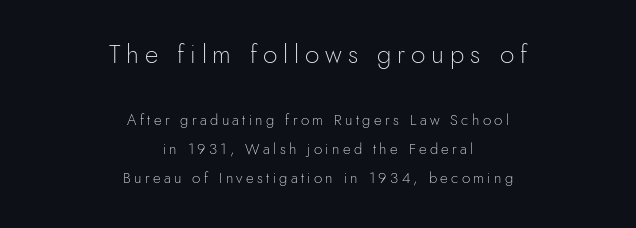
The whitespace from short lines is split evenly between both sides. The face used here appears at its bigger size in the upper chunk. Underlining? Definitely not there. Ascenders rise straight up at ninety degrees. Notice the wide empty band between every row — that's loose leading.
